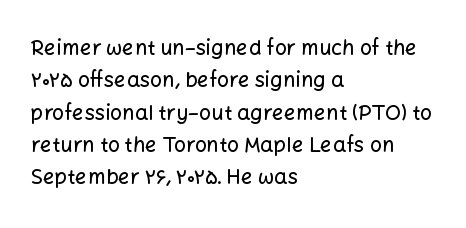
Glyph-to-glyph distance matches everyday printed text. Upright lettering throughout. Notice how descenders clear the ascenders below comfortably — that's standard leading. The strip under each line holds only bare page. Layout note: lines flush left.
